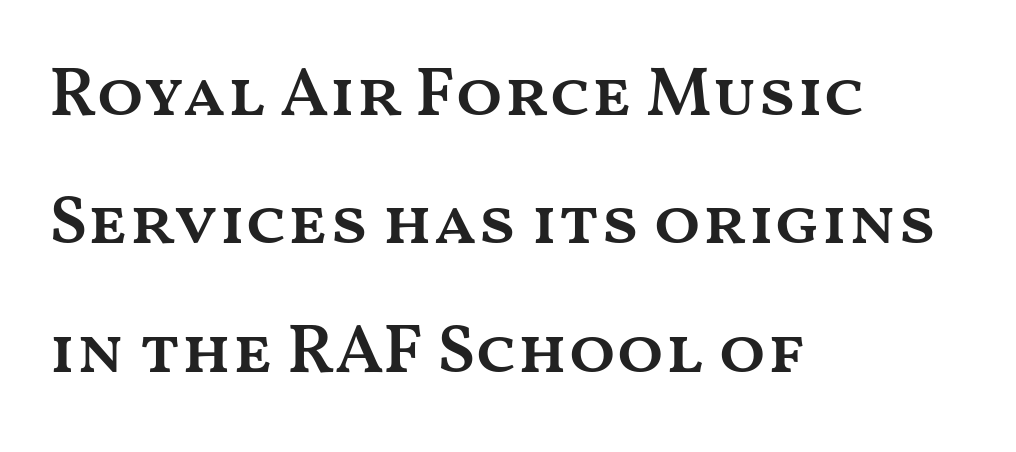
Q: Is the text bold? A: Semi-bold.
Q: Is the text italic (slanted)? A: No, it is upright.
Q: Is the text underlined? A: No.
Q: How is the paragraph aligned? A: Left-aligned.
Q: Is the spacing between letters normal or unusually wide? A: Normal.
Q: Width (condensed, normal, or wide)? A: Wide.
Q: Stroke contrast? A: Medium.
Q: x-height? A: Medium.
Q: Monospaced? A: No.
